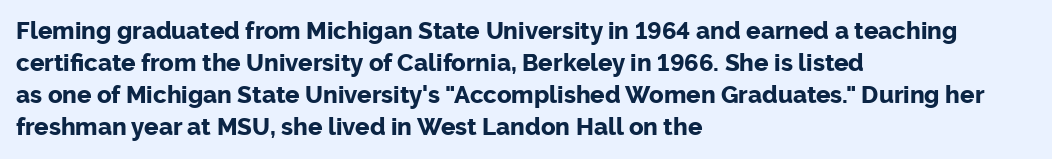
{"italic": "no", "bold": "yes", "underline": "no", "align": "left", "line_spacing": "normal", "line_spacing_ratio": 1.34, "letter_spacing": "normal", "letter_spacing_em": 0.0, "glyph_px": 24}
